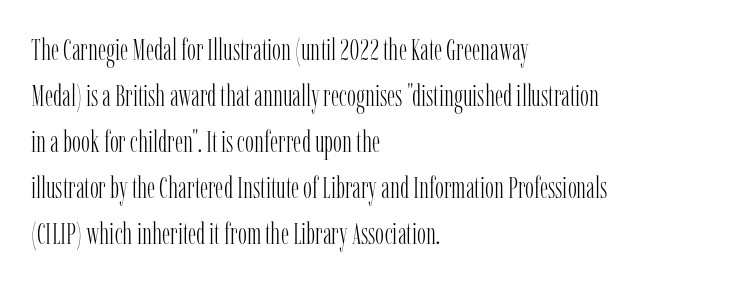
Summary of weight: not heavy and not bold. Proportional: the letters do not fall into vertical columns. The foot of each line stays bare and open. These lines are set flush left with a ragged right edge.
